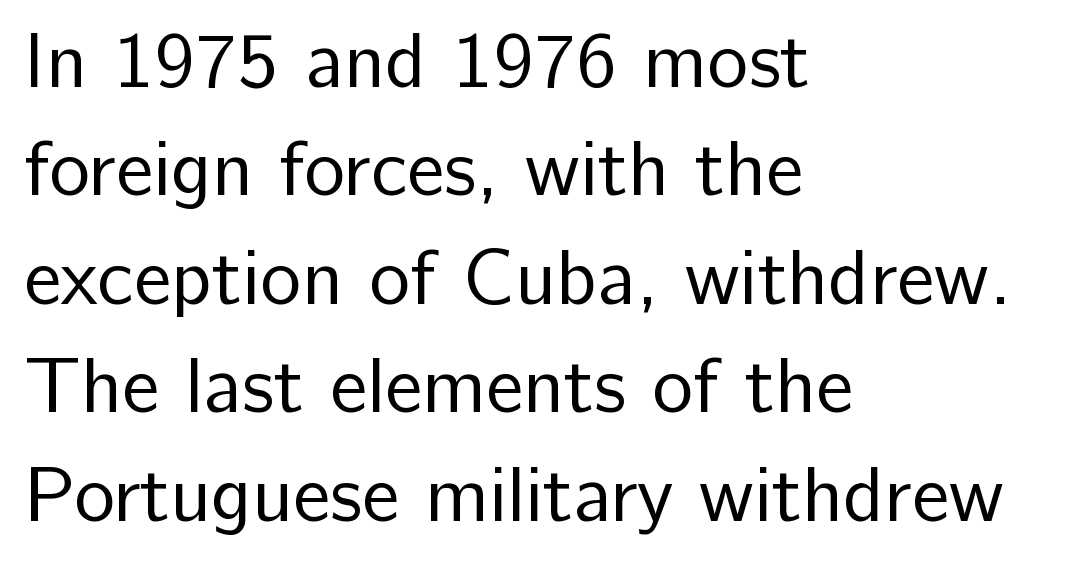
Q: Is the text bold? A: No.
Q: Is the text italic (slanted)? A: No, it is upright.
Q: Is the typeface a serif or a sans-serif typeface? A: Sans-serif.
Q: Is the text underlined? A: No.
Q: How is the paragraph aligned? A: Left-aligned.
Q: Is the spacing between letters normal or unusually wide? A: Normal.
Q: Is the spacing between lines tight, normal or loose? A: Normal.
Q: Width (condensed, normal, or wide)? A: Normal.
Q: Stroke contrast? A: Low.
Q: x-height? A: Medium.
Q: Monospaced? A: No.
